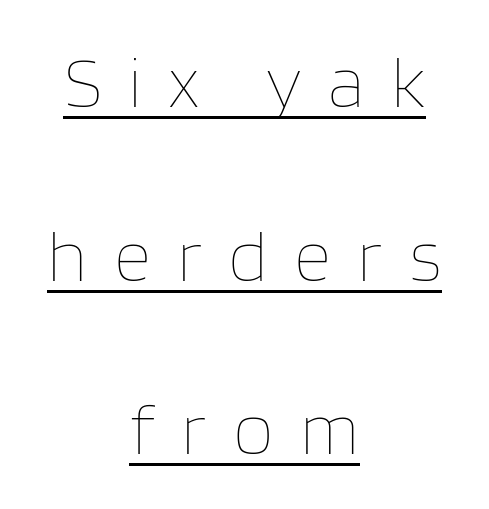
Honestly, the rows look like they've been pulled way apart. The setting favours the middle, as headings and verse often do. The letters stand straight up with perfectly vertical stems. A typesetter would call this proportional, since set widths differ per character. The strokes are not fattened; the text isn't bold.
